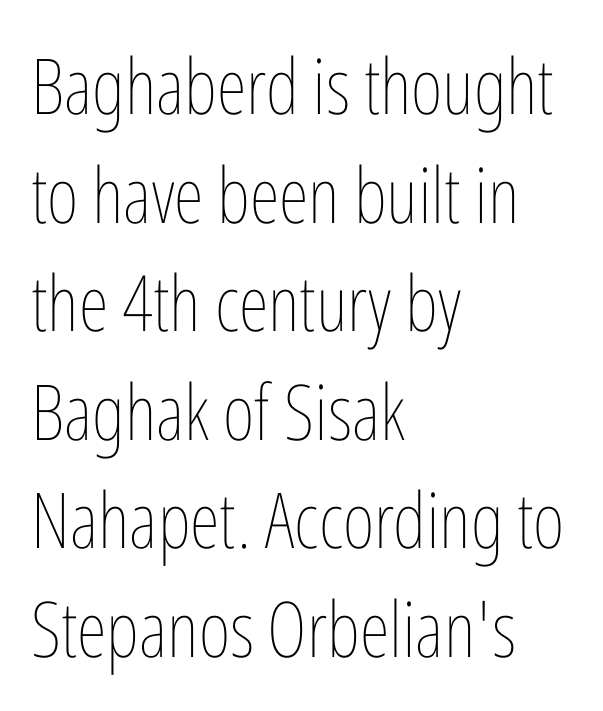
{"italic": "no", "bold": "no", "weight": "thin", "width": "condensed", "stroke_contrast": "low", "x_height": "medium", "monospaced": "no", "underline": "no", "align": "left", "line_spacing": "normal", "line_spacing_ratio": 1.41, "letter_spacing": "normal", "letter_spacing_em": 0.0, "glyph_px": 77}
